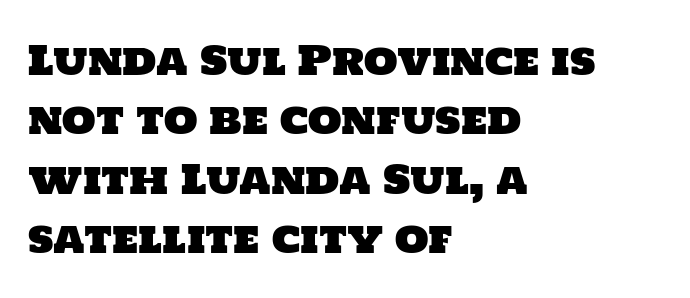
The image shows 39 px sans-serif type; set left-aligned, normal line spacing (1.52x), normal letter spacing, not underlined; low stroke contrast and a large x-height.
